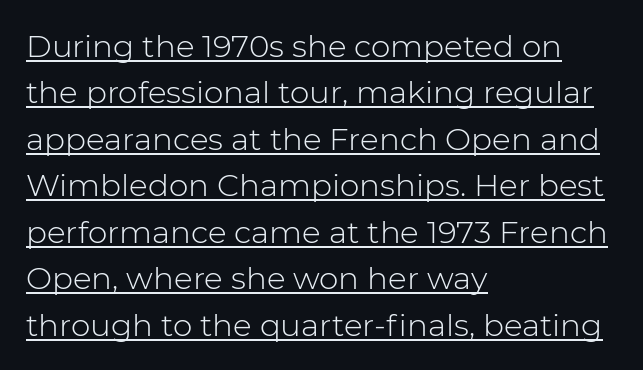
{"serif": "no", "italic": "no", "bold": "no", "weight": "light", "width": "normal", "stroke_contrast": "low", "x_height": "medium", "monospaced": "no", "underline": "yes", "align": "left", "line_spacing": "normal", "line_spacing_ratio": 1.5, "letter_spacing": "normal", "letter_spacing_em": 0.0, "glyph_px": 31}
